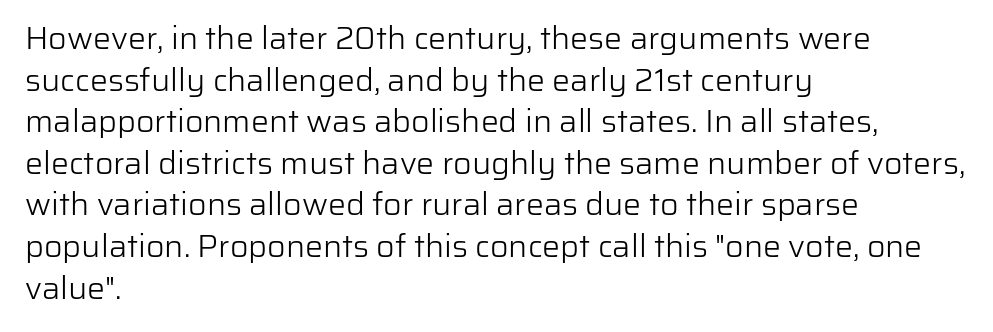
Q: Is the text bold? A: No.
Q: Is the text italic (slanted)? A: No, it is upright.
Q: Is the typeface a serif or a sans-serif typeface? A: Sans-serif.
Q: Is the text underlined? A: No.
Q: How is the paragraph aligned? A: Left-aligned.
Q: Is the spacing between letters normal or unusually wide? A: Normal.
Q: Is the spacing between lines tight, normal or loose? A: Normal.
Q: Width (condensed, normal, or wide)? A: Normal.
Q: Stroke contrast? A: Low.
Q: x-height? A: Medium.
Q: Monospaced? A: No.
